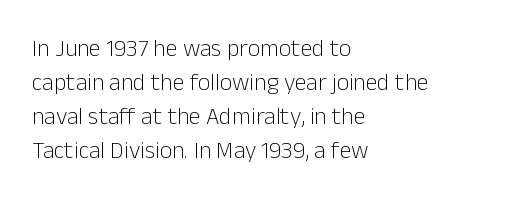
Q: Is the text bold? A: No.
Q: Is the text italic (slanted)? A: No, it is upright.
Q: Is the text underlined? A: No.
Q: How is the paragraph aligned? A: Left-aligned.
Q: Is the spacing between letters normal or unusually wide? A: Normal.
Q: Is the spacing between lines tight, normal or loose? A: Normal.
